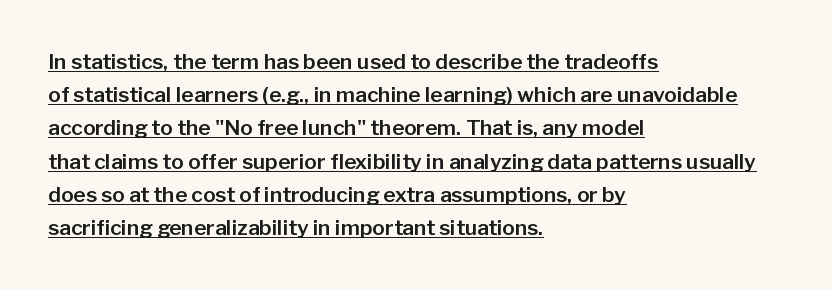
Is there much room between lines? A standard amount, neither cramped nor airy. Quick note: not italic, upright. Descenders here cross a horizontal rule under the line. This sample is left-justified, so line endings fall wherever the words run out. The gaps between neighbouring characters are ordinary and unremarkable.
